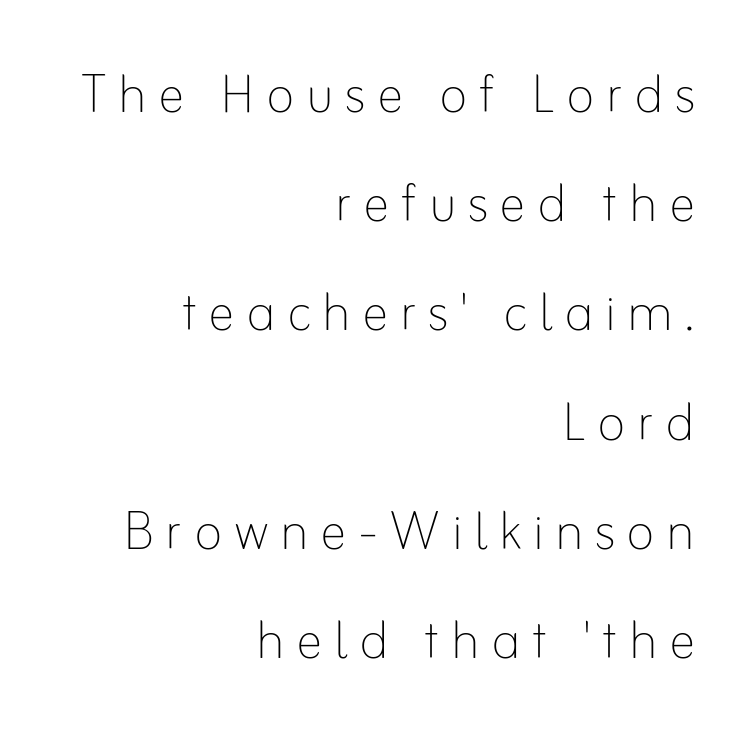
Q: Is the text bold? A: No.
Q: Is the text italic (slanted)? A: No, it is upright.
Q: Is the text underlined? A: No.
Q: How is the paragraph aligned? A: Right-aligned.
Q: Is the spacing between lines tight, normal or loose? A: Normal.
Q: Width (condensed, normal, or wide)? A: Normal.
Q: Stroke contrast? A: Low.
Q: x-height? A: Small.
Q: Monospaced? A: No.
